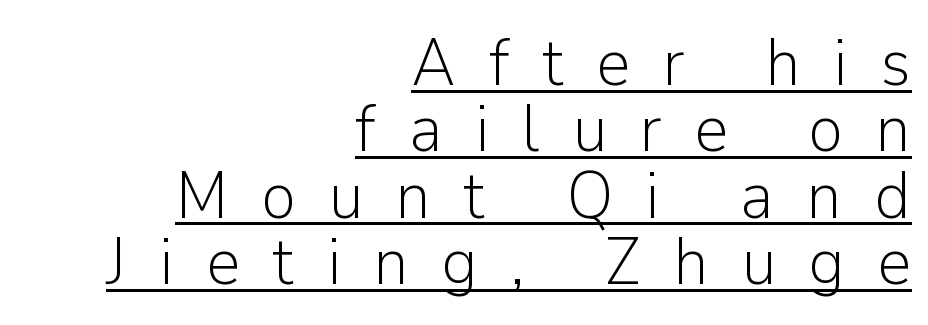
Weight class: somewhere from thin through regular. Posture: upright roman. Notice how the passage keeps a crisp vertical edge on the right only. Rows of type sit shoulder to shoulder in the vertical direction.
